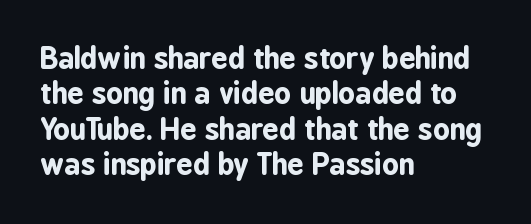
{"serif": "no", "italic": "no", "bold": "yes", "weight": "bold", "width": "condensed", "stroke_contrast": "low", "x_height": "medium", "monospaced": "no", "underline": "no", "align": "left", "line_spacing_ratio": 1.22, "letter_spacing": "normal", "letter_spacing_em": 0.0, "glyph_px": 29}
